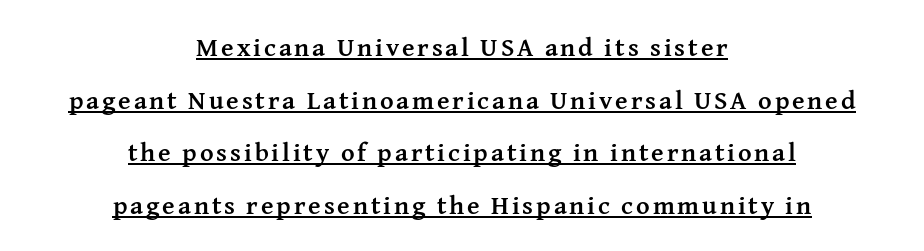
In designer terms, the underline attribute is active on this setting. Compared with typical paragraphs, the rows here are farther apart. Summary of weight: heavy, a full bold. Does the copy run flush right? No — it is centered line by line. A roman cut, with each character standing at attention.
